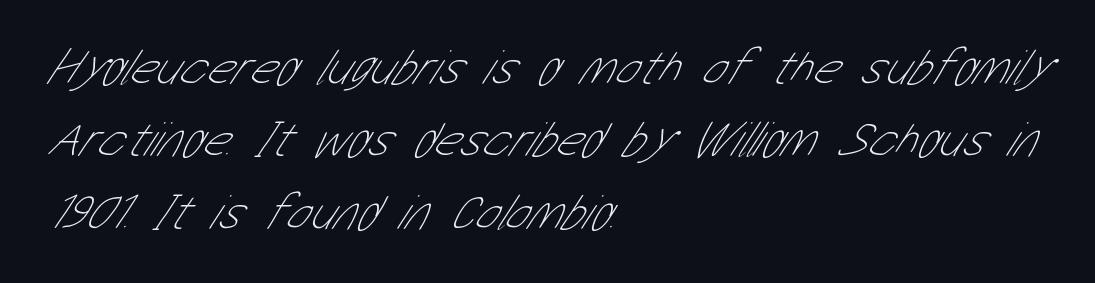
The image shows 50 px thin, condensed sans-serif type; set left-aligned, normal line spacing (1.45x), normal letter spacing, not underlined; low stroke contrast and a medium x-height.
